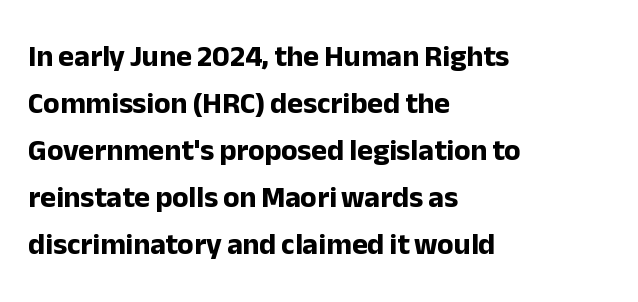
{"serif": "no", "italic": "no", "bold": "yes", "weight": "bold", "width": "normal", "stroke_contrast": "low", "x_height": "medium", "monospaced": "no", "underline": "no", "align": "left", "line_spacing": "normal", "line_spacing_ratio": 1.57, "letter_spacing": "normal", "letter_spacing_em": 0.0, "glyph_px": 30}
